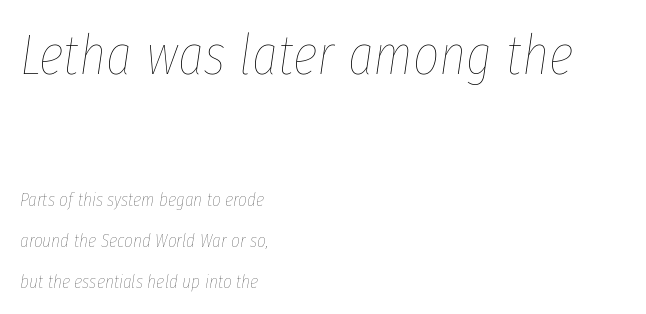
The image shows 57 px thin, condensed type, italic (leaning right); set left-aligned, loose line spacing (2.15x), normal letter spacing, not underlined; the first (top) block is 3.0x larger; low stroke contrast and a medium x-height.
